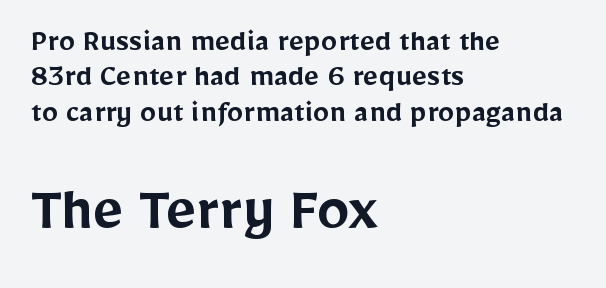
{"serif": "no", "italic": "no", "bold": "semi", "weight": "semibold", "width": "normal", "stroke_contrast": "low", "x_height": "medium", "monospaced": "no", "underline": "no", "align": "left", "line_spacing": "tight", "line_spacing_ratio": 1.07, "letter_spacing": "normal", "letter_spacing_em": 0.0, "larger_block": "second", "size_ratio": 2.0, "glyph_px": 66}
